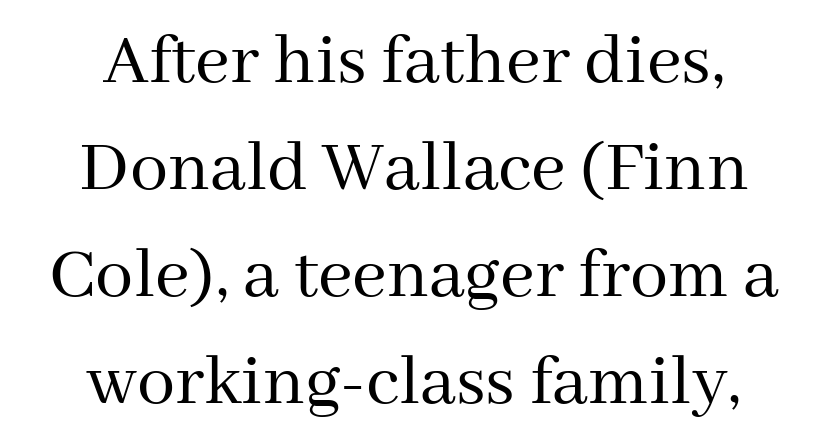
The image shows 76 px regular-weight serif type, upright; set centered, normal line spacing (1.41x), normal letter spacing, not underlined; medium stroke contrast and a medium x-height.
